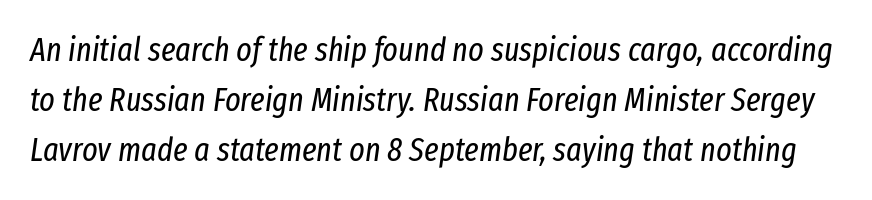
Q: Is the text bold? A: No.
Q: Is the text italic (slanted)? A: Yes, it leans right by about 8 degrees.
Q: Is the text underlined? A: No.
Q: Is the spacing between letters normal or unusually wide? A: Normal.
Q: Is the spacing between lines tight, normal or loose? A: Normal.
Q: Width (condensed, normal, or wide)? A: Condensed.
Q: Stroke contrast? A: Low.
Q: x-height? A: Medium.
Q: Monospaced? A: No.
